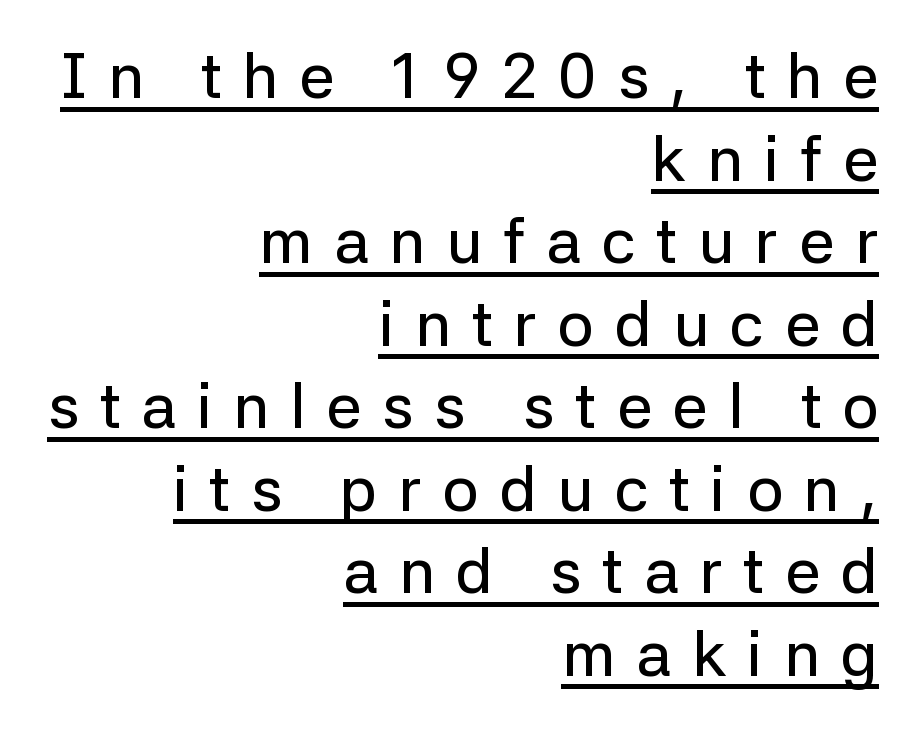
The image shows 63 px sans-serif type, upright; set right-aligned, normal line spacing (1.31x), unusually wide letter spacing (+0.33 em), underlined; low stroke contrast and a medium x-height.
